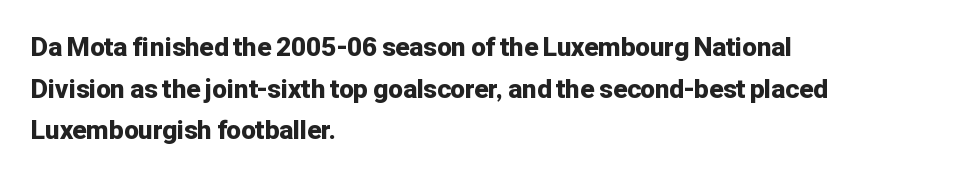
Q: Is the text bold? A: Yes.
Q: Is the text italic (slanted)? A: No, it is upright.
Q: Is the text underlined? A: No.
Q: How is the paragraph aligned? A: Left-aligned.
Q: Is the spacing between letters normal or unusually wide? A: Normal.
Q: Is the spacing between lines tight, normal or loose? A: Normal.
